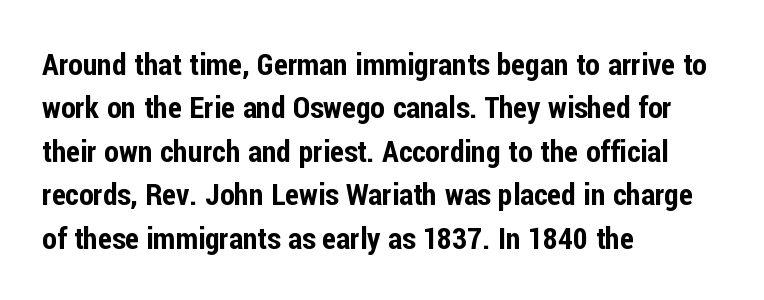
Q: Is the text italic (slanted)? A: No, it is upright.
Q: Is the typeface a serif or a sans-serif typeface? A: Sans-serif.
Q: Is the text underlined? A: No.
Q: How is the paragraph aligned? A: Left-aligned.
Q: Is the spacing between letters normal or unusually wide? A: Normal.
Q: Is the spacing between lines tight, normal or loose? A: Normal.
Q: Width (condensed, normal, or wide)? A: Condensed.
Q: Stroke contrast? A: Low.
Q: x-height? A: Medium.
Q: Monospaced? A: No.
